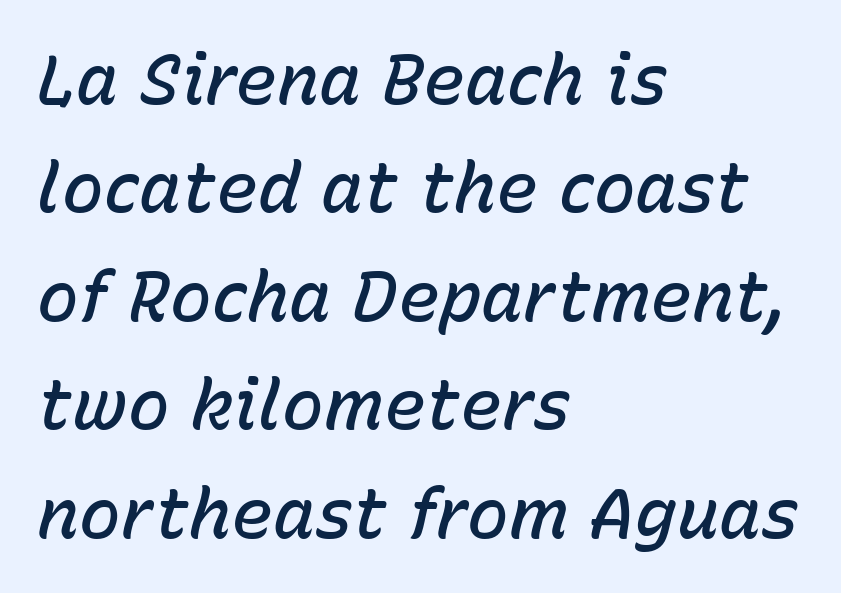
{"italic": "yes", "lean": "right", "slant_degrees": 15, "bold": "semi", "weight": "semibold", "width": "normal", "stroke_contrast": "low", "x_height": "medium", "monospaced": "no", "underline": "no", "align": "left", "line_spacing": "normal", "line_spacing_ratio": 1.55, "letter_spacing": "normal", "letter_spacing_em": 0.0, "glyph_px": 70}
